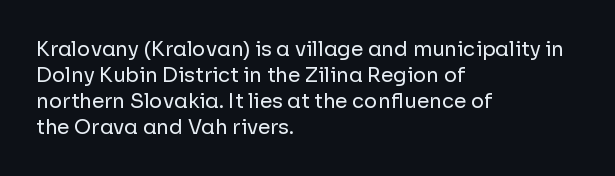
Where is the straight margin? On the left. This sample keeps an unexceptional amount of space between lines. The typesetting does not lean heavy: it is not bold. The gaps between neighbouring characters are ordinary and unremarkable. A clean baseline with only descenders dipping below it.
